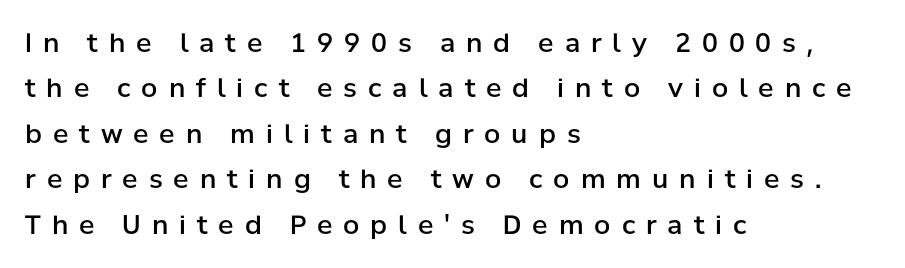
The glyphs are unaccompanied by any horizontal stroke below them. A bit beefed up — I'd call it semibold rather than bold. Does extra space separate the letters? Yes, quite a lot of it. Characters remain perfectly vertical along every line.
